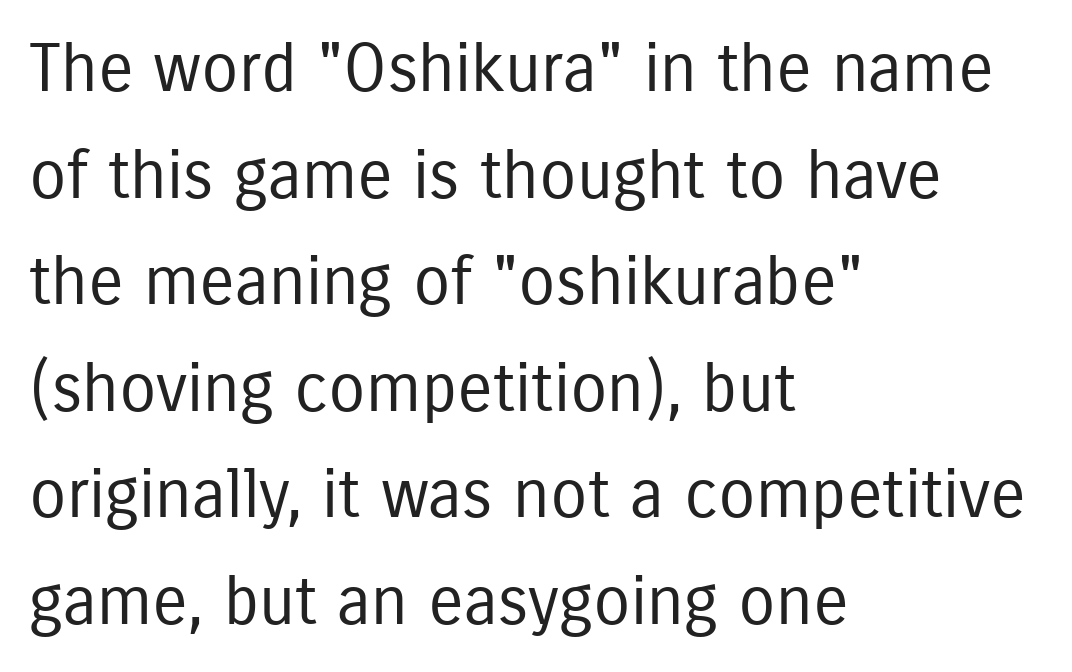
The font sits on the lighter half of the weight spectrum, regular included. Decoration check: the copy has no underline. The letters stand upright; this is a roman face. These lines are composed in type without serifs.
